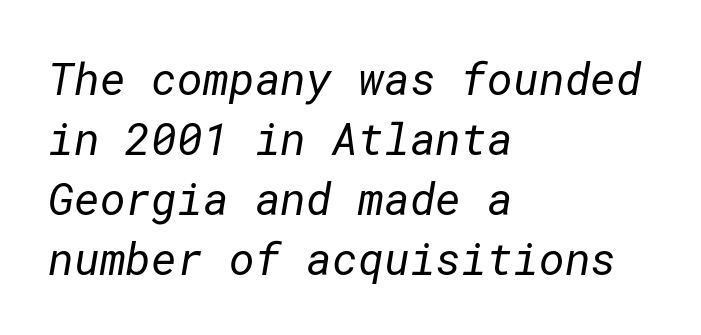
{"serif": "no", "bold": "no", "weight": "regular", "width": "normal", "stroke_contrast": "low", "x_height": "medium", "underline": "no", "align": "left", "line_spacing": "normal", "line_spacing_ratio": 1.36, "letter_spacing": "normal", "letter_spacing_em": 0.0, "glyph_px": 44}
